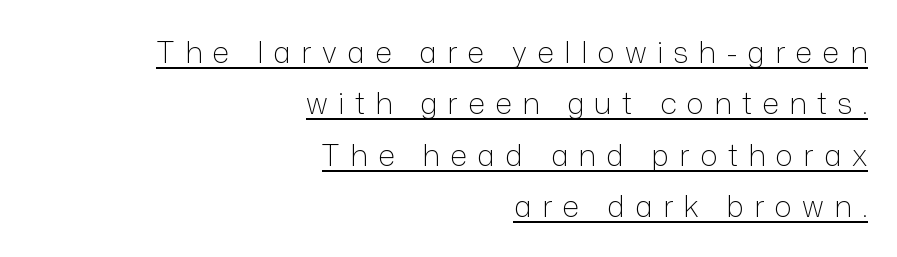
There is plenty of visible air inserted between adjacent glyphs. Upright lettering throughout. Classification — sans serif. You could not count columns in this text — the font is proportionally spaced. This rendering features underlined lettering.
